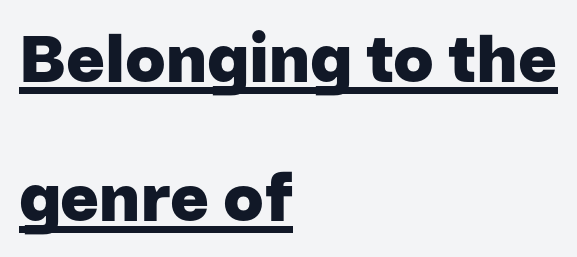
Q: Is the text bold? A: Yes.
Q: Is the text italic (slanted)? A: No, it is upright.
Q: Is the typeface a serif or a sans-serif typeface? A: Sans-serif.
Q: Is the text underlined? A: Yes.
Q: How is the paragraph aligned? A: Left-aligned.
Q: Is the spacing between letters normal or unusually wide? A: Normal.
Q: Is the spacing between lines tight, normal or loose? A: Loose.
Q: Width (condensed, normal, or wide)? A: Normal.
Q: Stroke contrast? A: Low.
Q: x-height? A: Medium.
Q: Monospaced? A: No.
